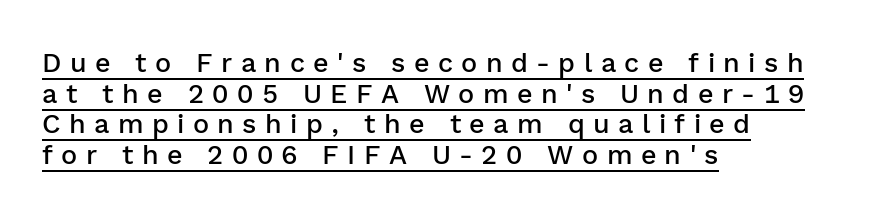
{"italic": "no", "bold": "semi", "underline": "yes", "align": "left", "line_spacing": "tight", "line_spacing_ratio": 1.13, "letter_spacing": "wide", "letter_spacing_em": 0.31, "glyph_px": 27}
